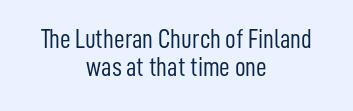
{"italic": "no", "bold": "no", "underline": "no", "align": "center", "line_spacing": "tight", "line_spacing_ratio": 1.06, "letter_spacing": "normal", "letter_spacing_em": 0.0, "glyph_px": 26}
